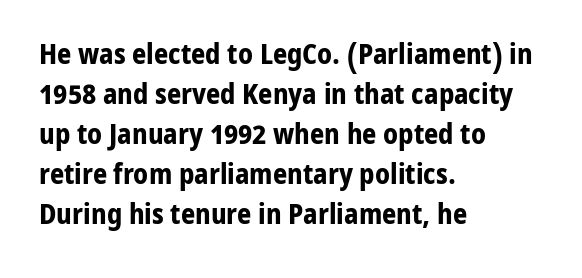
Q: Is the text bold? A: Yes.
Q: Is the text italic (slanted)? A: No, it is upright.
Q: Is the typeface a serif or a sans-serif typeface? A: Sans-serif.
Q: Is the text underlined? A: No.
Q: How is the paragraph aligned? A: Left-aligned.
Q: Is the spacing between letters normal or unusually wide? A: Normal.
Q: Is the spacing between lines tight, normal or loose? A: Normal.
Q: Width (condensed, normal, or wide)? A: Normal.
Q: Stroke contrast? A: Low.
Q: x-height? A: Medium.
Q: Monospaced? A: No.
